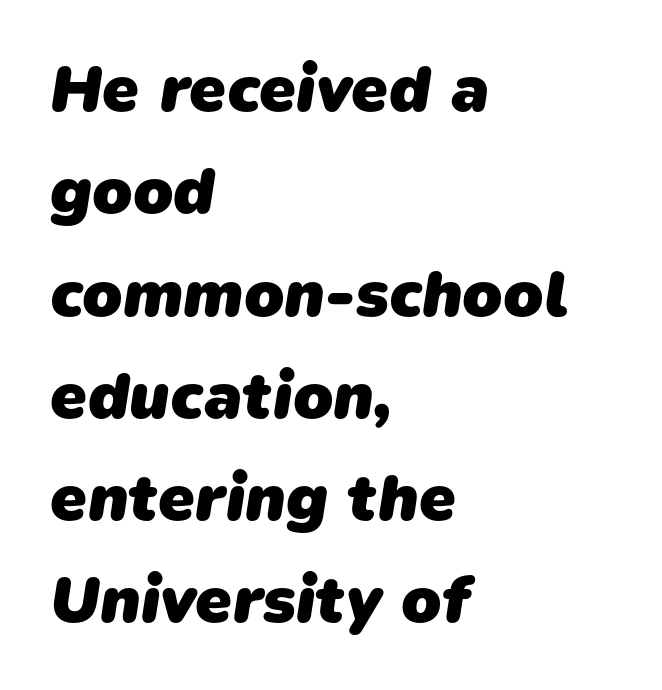
Pretty heavy lettering here — definitely bold. Spacing verdict: proportional, widths tailored to each character. This rendering leaves character spacing at its baseline value. Leftover space on each line is placed entirely after the last word. To sum up the face: it is a sans, with no serifs.
